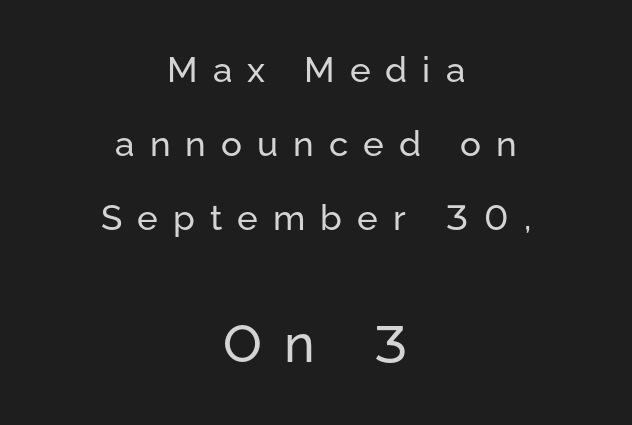
The image shows 52 px sans-serif type, upright; set centered, loose line spacing (2.12x), unusually wide letter spacing (+0.43 em), not underlined; the second (bottom) block is 1.49x larger; low stroke contrast and a medium x-height.
